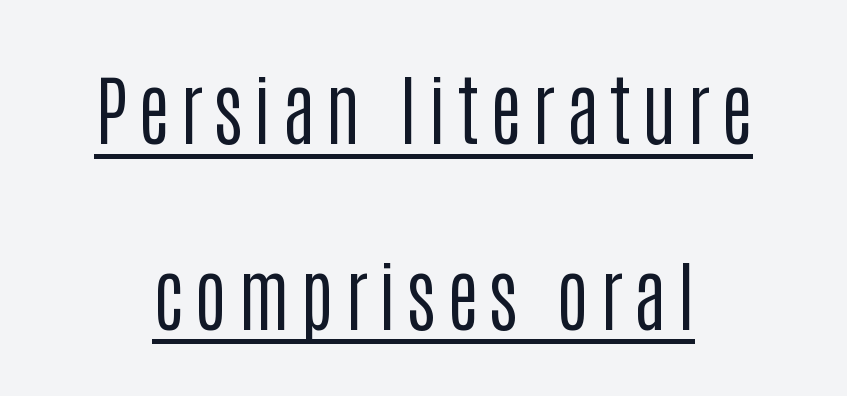
Style check: upright. Is the type heavy? It reads as light-to-regular instead. Honestly, the underline is the first thing you notice here. Do the characters align in a grid? No, the font is proportional.
